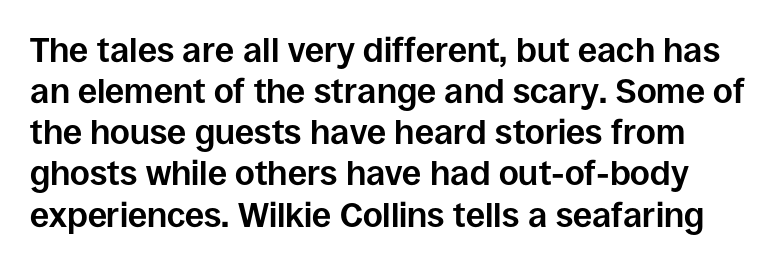
The image shows 34 px bold sans-serif type, upright; set line spacing 1.21x, normal letter spacing, not underlined; low stroke contrast and a large x-height.
